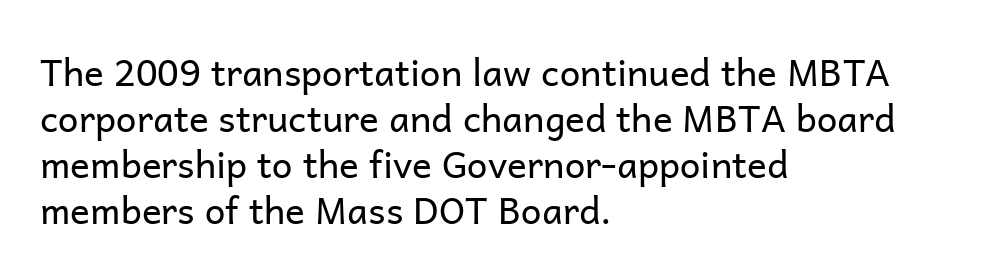
The image shows 37 px regular-weight sans-serif type, upright; set left-aligned, line spacing 1.24x, normal letter spacing, not underlined; low stroke contrast and a medium x-height.
